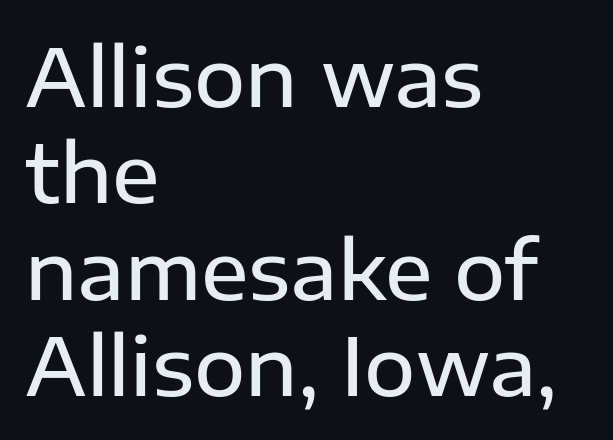
{"serif": "no", "italic": "no", "bold": "semi", "weight": "semibold", "width": "normal", "stroke_contrast": "low", "x_height": "medium", "monospaced": "no", "underline": "no", "align": "left", "line_spacing_ratio": 1.22, "letter_spacing": "normal", "letter_spacing_em": 0.0, "glyph_px": 79}
